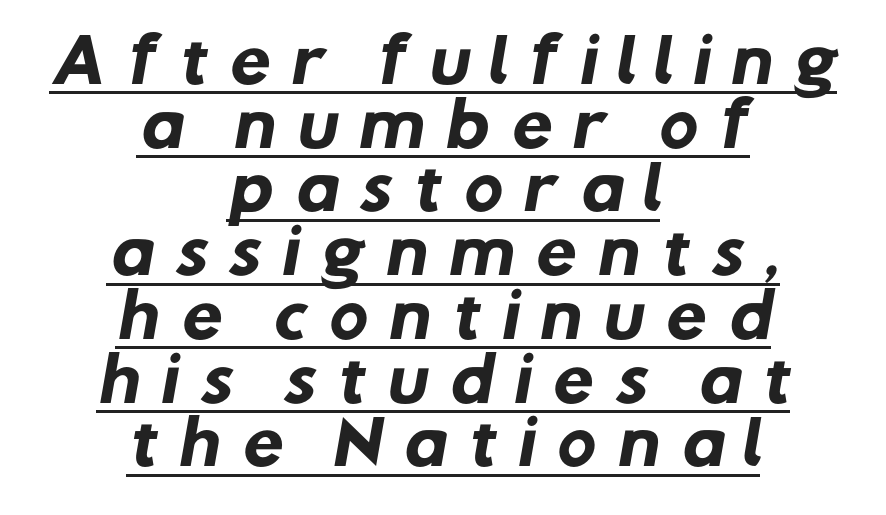
The image shows 59 px heavy sans-serif type; set centered, tight line spacing (1.08x), unusually wide letter spacing (+0.33 em), underlined; low stroke contrast and a medium x-height.
